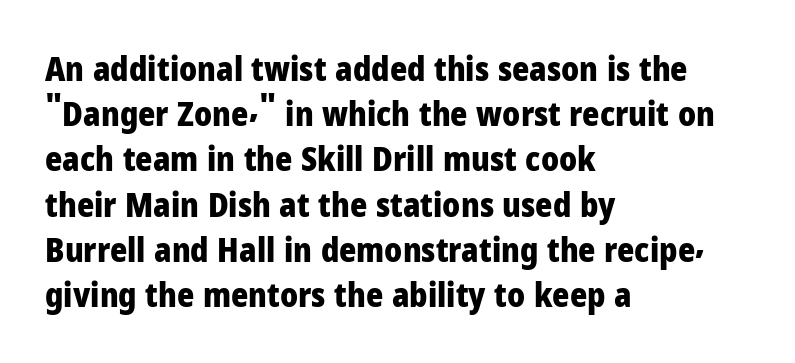
The image shows 33 px heavy sans-serif type, upright; set left-aligned, normal line spacing (1.37x), normal letter spacing, not underlined; low stroke contrast and a medium x-height.
